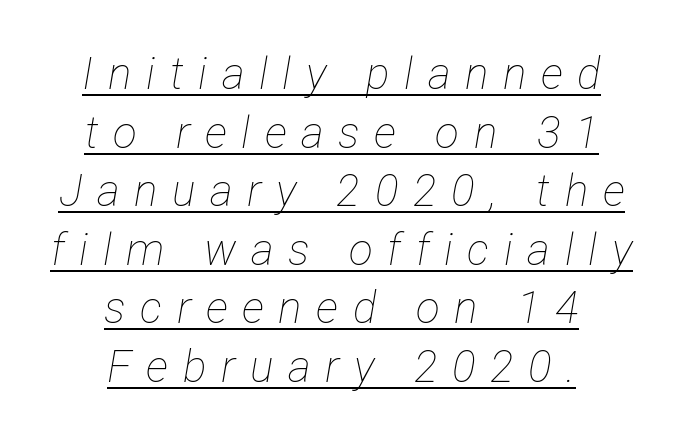
The image shows 44 px thin, condensed type, italic (leaning right); set centered, normal line spacing (1.33x), unusually wide letter spacing (+0.33 em), underlined; low stroke contrast and a medium x-height.
